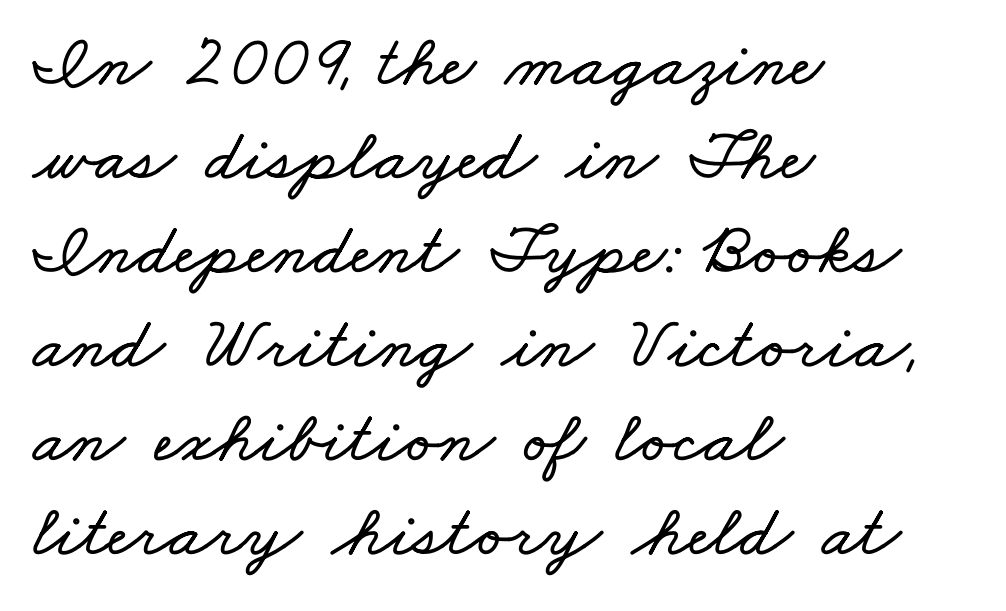
If you measured baseline to baseline, you'd find a middling distance. Has an underline been added? It has not. Inter-character spacing is left at the font's built-in metrics. Teacher's note: observe the even left margin — that is flush-left alignment.
